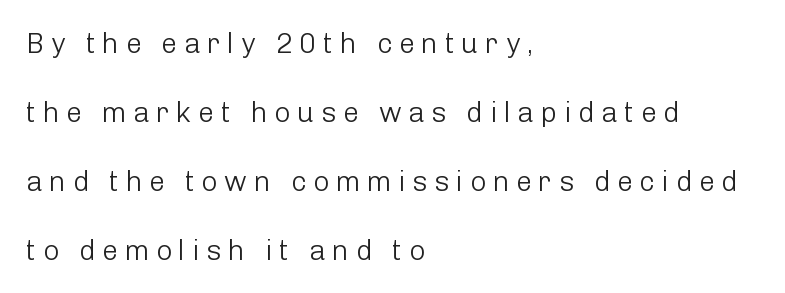
Q: Is the text bold? A: No.
Q: Is the text italic (slanted)? A: No, it is upright.
Q: Is the typeface a serif or a sans-serif typeface? A: Sans-serif.
Q: Is the text underlined? A: No.
Q: How is the paragraph aligned? A: Left-aligned.
Q: Is the spacing between letters normal or unusually wide? A: Unusually wide.
Q: Is the spacing between lines tight, normal or loose? A: Loose.
Q: Width (condensed, normal, or wide)? A: Normal.
Q: Stroke contrast? A: Low.
Q: x-height? A: Medium.
Q: Monospaced? A: No.
